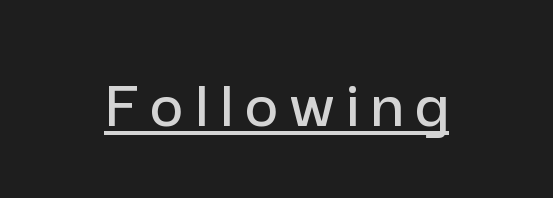
{"serif": "no", "italic": "no", "width": "normal", "stroke_contrast": "low", "x_height": "medium", "monospaced": "no", "underline": "yes", "glyph_px": 71}
